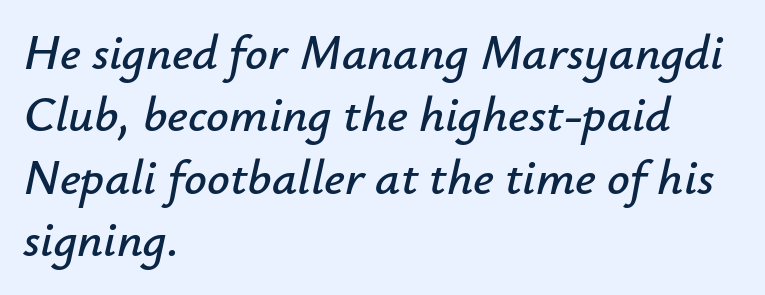
The face used here is rendered with its standard letterfit. Evenly set lines give the paragraph a standard silhouette. The gap between lines stays unmarked. Notice how the passage keeps a crisp vertical edge on the left only. There's an unmistakable incline to the writing here. Character widths vary here, with narrow letters taking less room than wide ones.
